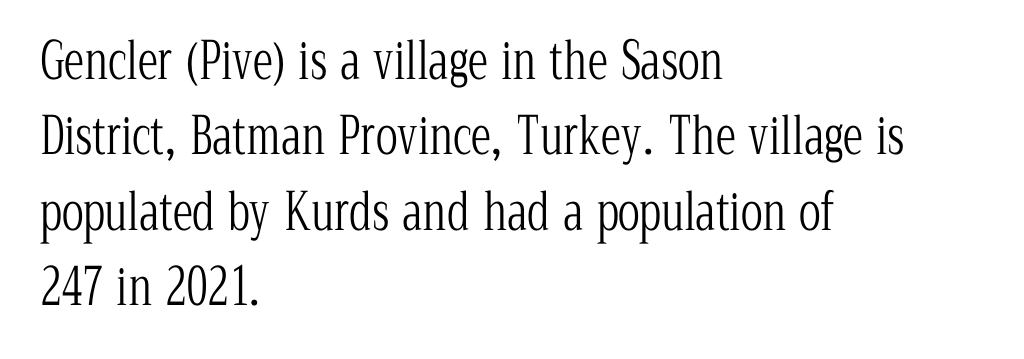
You could not count columns in this text — the font is proportionally spaced. A light-to-regular cut is what we see here. The rag falls on the right side of this text block. There is no visible air inserted between adjacent glyphs. No word sits above an underline. Serifs: yes, visible at the terminals of the letterforms.
